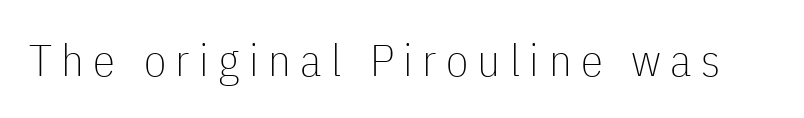
Character widths vary here, with narrow letters taking less room than wide ones. Does the lettering tilt? It doesn't — this is upright. The space beneath each line is pristine and unruled. Is the stroke heavy? The answer is a plain regular-or-lighter. The line texture is sparse and dotted thanks to wide tracking. Does the type have serifs? No, each stem ends abruptly.
